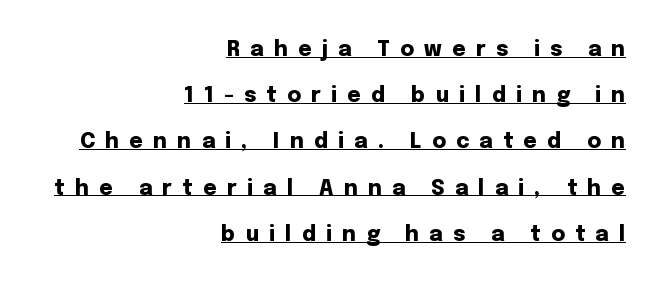
The image shows 21 px bold type, upright; set right-aligned, loose line spacing (2.2x), unusually wide letter spacing (+0.49 em), underlined.
